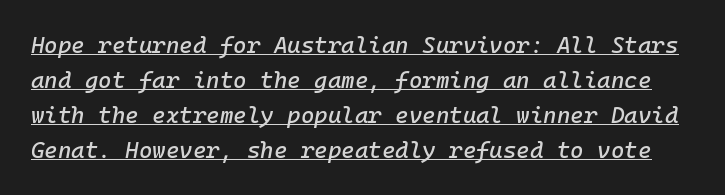
{"italic": "yes", "lean": "right", "slant_degrees": 10, "underline": "yes", "line_spacing": "normal", "line_spacing_ratio": 1.52, "letter_spacing": "normal", "letter_spacing_em": 0.0, "glyph_px": 23}
